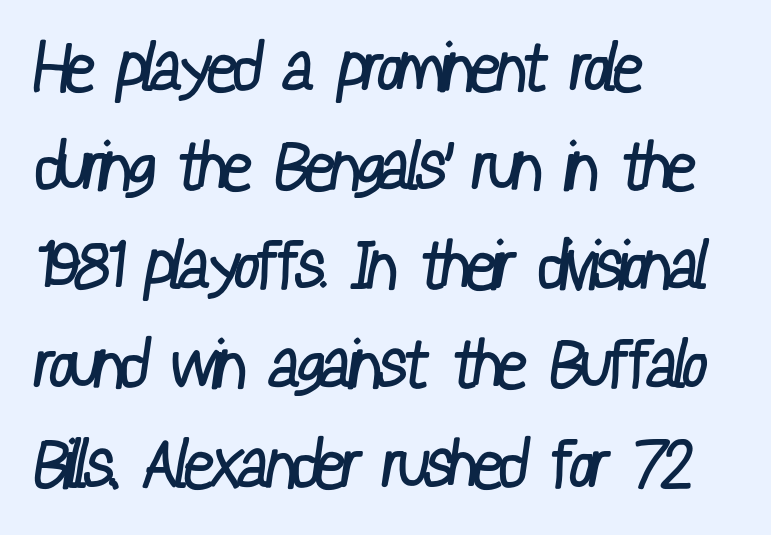
The image shows 67 px regular-weight, condensed sans-serif type; set left-aligned, normal line spacing (1.48x), normal letter spacing, not underlined; low stroke contrast and a medium x-height.
